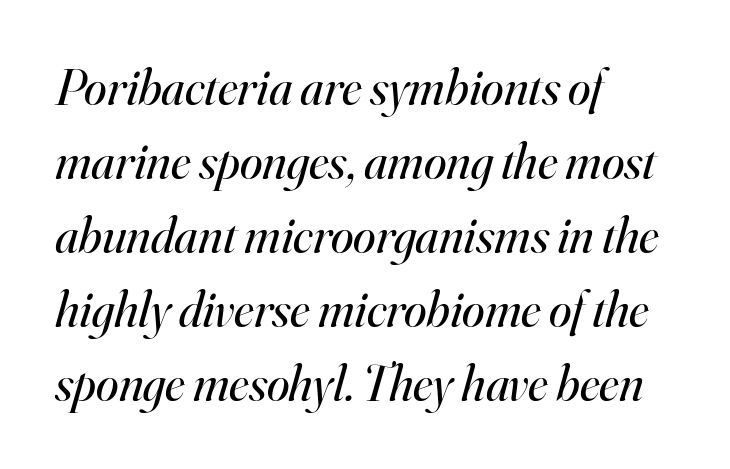
The image shows 51 px regular-weight serif type, italic (leaning right); set left-aligned, normal line spacing (1.45x), normal letter spacing, not underlined; high stroke contrast and a small x-height.
